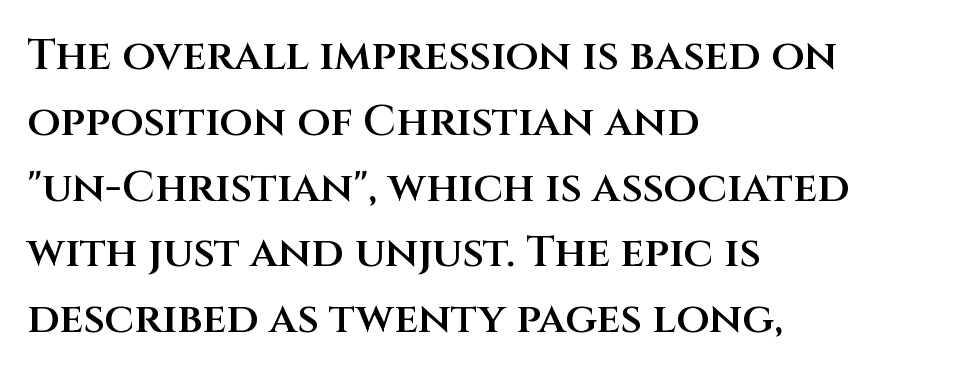
Q: Is the text bold? A: Semi-bold.
Q: Is the text italic (slanted)? A: No, it is upright.
Q: Is the typeface a serif or a sans-serif typeface? A: Sans-serif.
Q: Is the text underlined? A: No.
Q: How is the paragraph aligned? A: Left-aligned.
Q: Is the spacing between letters normal or unusually wide? A: Normal.
Q: Is the spacing between lines tight, normal or loose? A: Normal.
Q: Width (condensed, normal, or wide)? A: Normal.
Q: Stroke contrast? A: Medium.
Q: x-height? A: Large.
Q: Monospaced? A: No.
